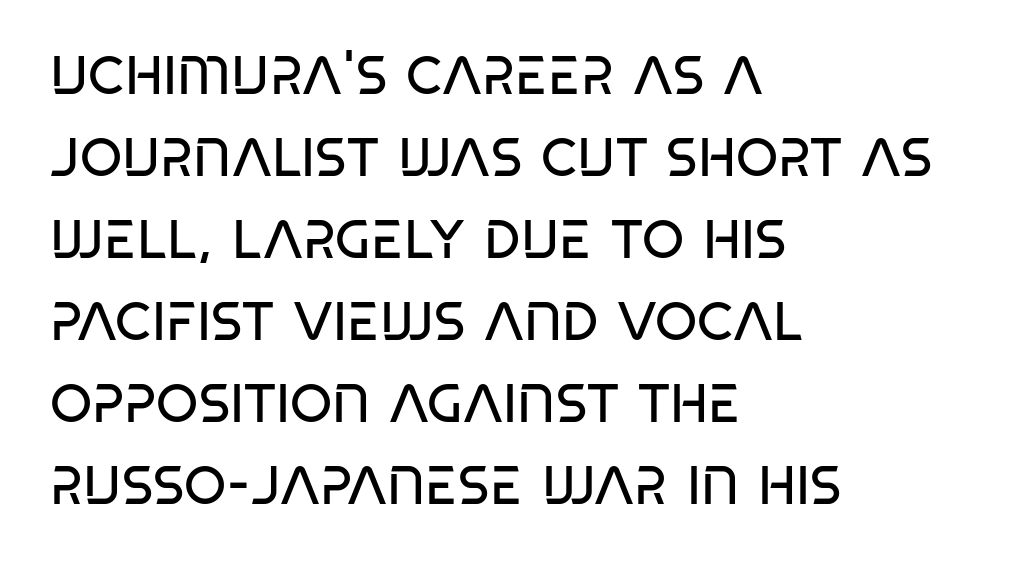
The string is rendered with underlining switched off. On a weight scale, this lands at 450 or below. Regular leading. In CSS terms this would be text-align: left.
